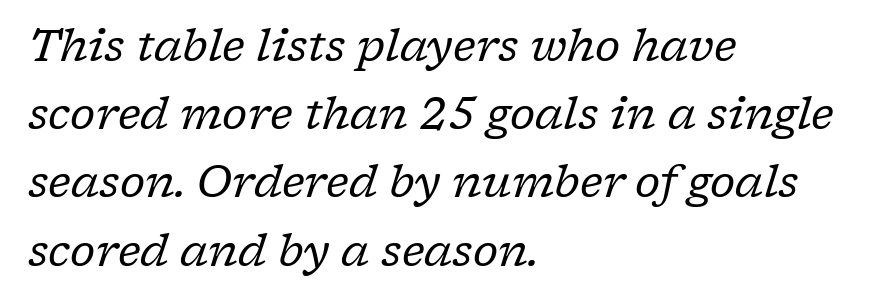
{"serif": "yes", "italic": "yes", "lean": "right", "slant_degrees": 17, "bold": "no", "weight": "regular", "width": "normal", "stroke_contrast": "low", "x_height": "medium", "monospaced": "no", "underline": "no", "align": "left", "line_spacing": "normal", "line_spacing_ratio": 1.55, "letter_spacing": "normal", "letter_spacing_em": 0.0, "glyph_px": 44}
